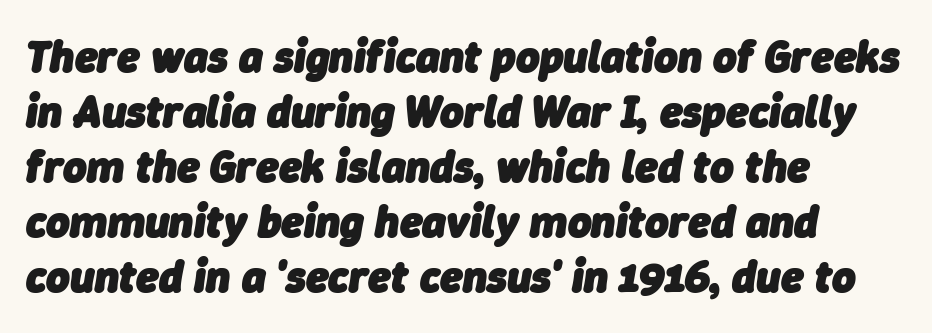
The tracking reads as untouched default to a designer's eye. The whole block is typeset with a tilt. The letters advance in unequal steps, a hallmark of proportional type. The compositor pushed each line to the left boundary. The strip under each line holds only bare page. A dark, heavy texture on the line: the type is bold.
